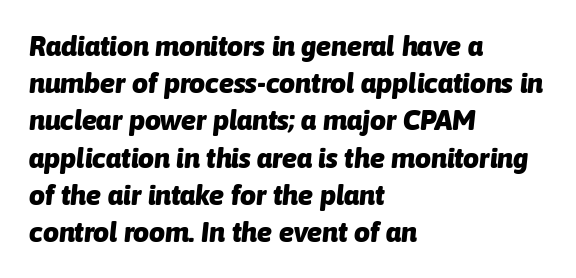
Q: Is the text bold? A: Yes.
Q: Is the text italic (slanted)? A: Yes, it leans right by about 6 degrees.
Q: Is the text underlined? A: No.
Q: How is the paragraph aligned? A: Left-aligned.
Q: Is the spacing between letters normal or unusually wide? A: Normal.
Q: Is the spacing between lines tight, normal or loose? A: Normal.
Q: Width (condensed, normal, or wide)? A: Normal.
Q: Stroke contrast? A: Low.
Q: x-height? A: Medium.
Q: Monospaced? A: No.
